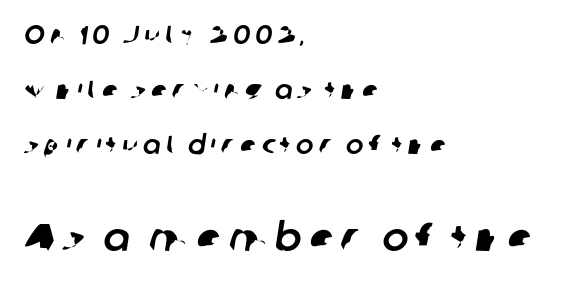
{"serif": "no", "width": "normal", "stroke_contrast": "low", "x_height": "medium", "monospaced": "no", "underline": "no", "align": "left", "line_spacing": "loose", "line_spacing_ratio": 2.12, "larger_block": "second", "size_ratio": 1.5, "glyph_px": 39}
